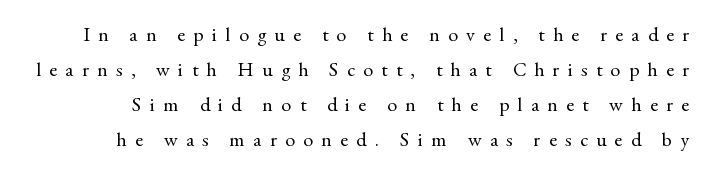
{"italic": "no", "bold": "no", "underline": "no", "line_spacing_ratio": 1.75, "letter_spacing": "wide", "letter_spacing_em": 0.42, "glyph_px": 20}
